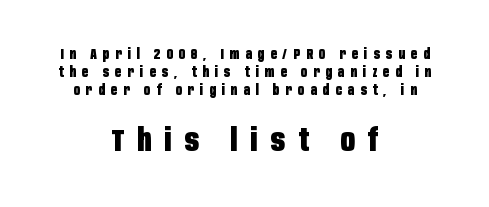
The image shows 31 px heavy, condensed sans-serif type, upright; set centered, normal line spacing (1.3x), unusually wide letter spacing (+0.43 em), not underlined; the second (bottom) block is 2.21x larger; low stroke contrast and a large x-height.
